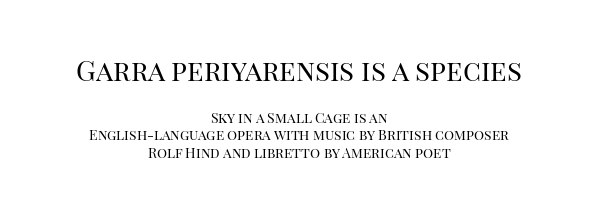
The image shows 28 px regular-weight serif type, upright; set centered, line spacing 1.24x, normal letter spacing, not underlined; the first (top) block is 2.0x larger; high stroke contrast and a large x-height.
